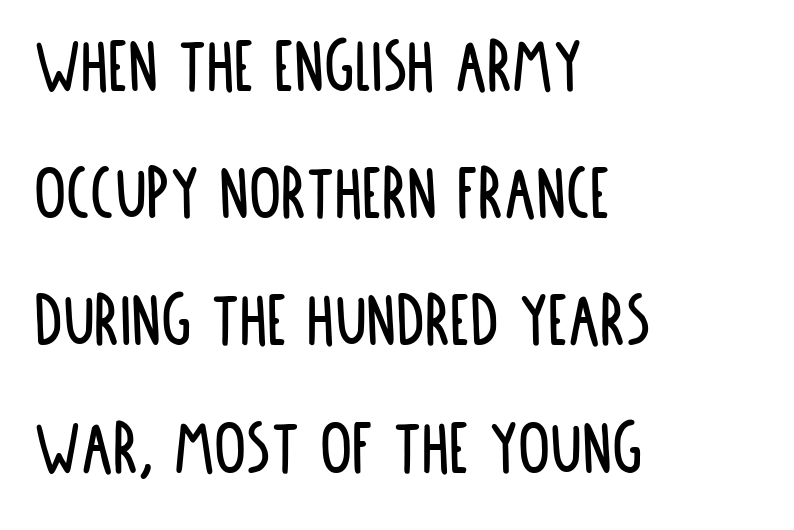
{"serif": "no", "italic": "no", "width": "condensed", "stroke_contrast": "low", "x_height": "large", "monospaced": "no", "underline": "no", "align": "left", "line_spacing": "normal", "line_spacing_ratio": 1.59, "letter_spacing": "normal", "letter_spacing_em": 0.0, "glyph_px": 80}
